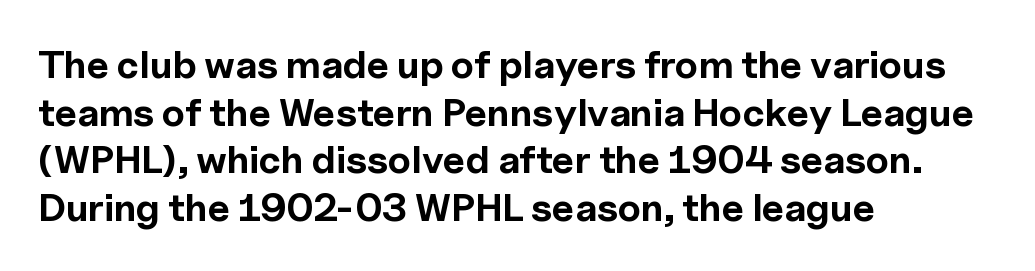
How are the letters spaced? Ordinarily, with no added tracking. It's the straight-up-and-down kind of type. The font family rendered here belongs to the sans-serif group. These lines are set flush left with a ragged right edge. Just letters on the line, the space beneath them empty. The rendering uses natural spacing where letterforms have individual widths.
